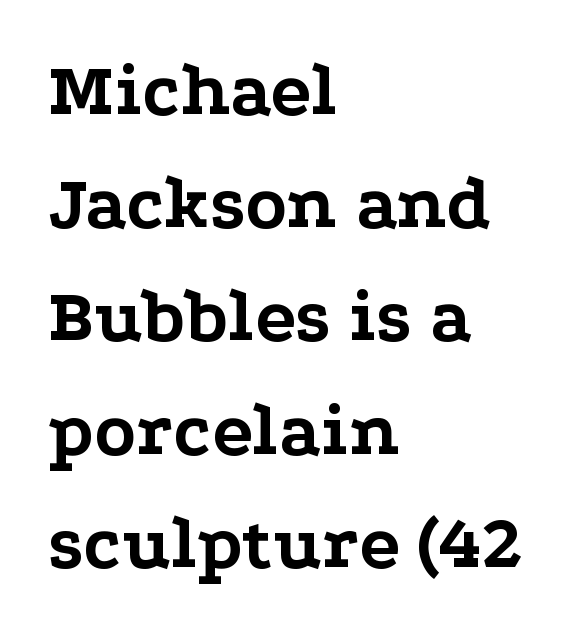
{"serif": "yes", "italic": "no", "bold": "yes", "weight": "bold", "width": "wide", "stroke_contrast": "low", "x_height": "medium", "monospaced": "no", "underline": "no", "align": "left", "line_spacing": "normal", "line_spacing_ratio": 1.49, "letter_spacing": "normal", "letter_spacing_em": 0.0, "glyph_px": 76}
